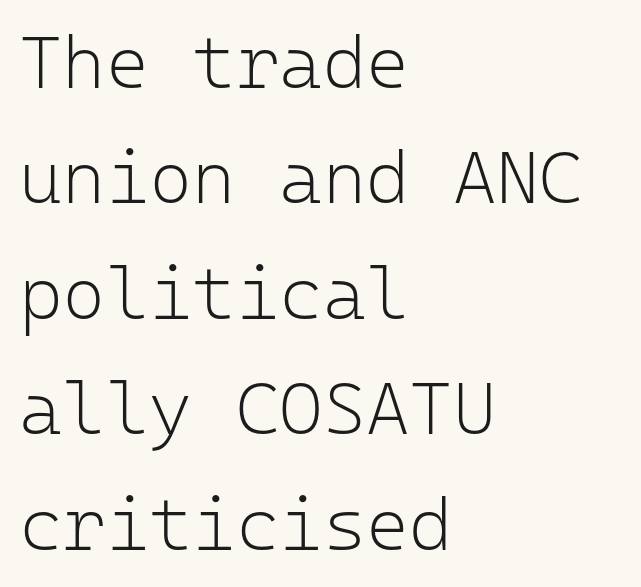
The image shows 74 px light sans-serif type, upright, monospaced; set left-aligned, normal line spacing (1.56x), normal letter spacing, not underlined; low stroke contrast and a medium x-height.
